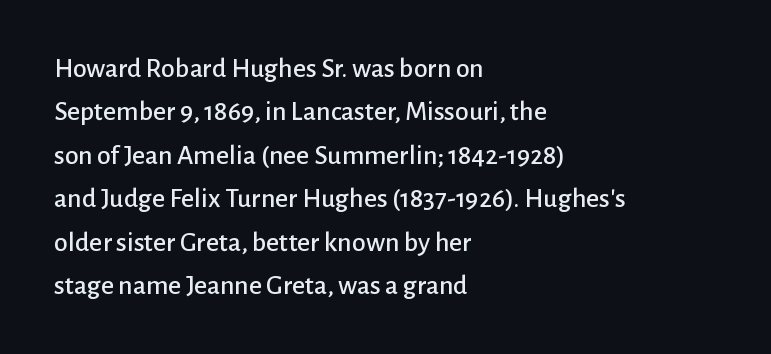
Characters remain perfectly vertical along every line. Looks like regular typesetting: each glyph gets only the width it needs. Stroke terminals: plain, sans-serif. The line-height multiplier appears to be the usual default.
